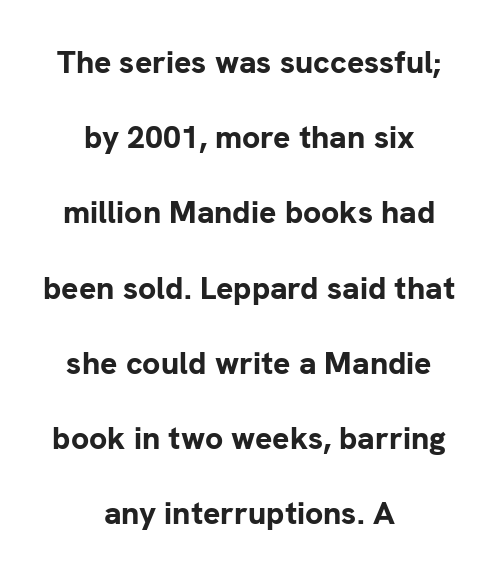
Q: Is the text bold? A: Yes.
Q: Is the text italic (slanted)? A: No, it is upright.
Q: Is the typeface a serif or a sans-serif typeface? A: Sans-serif.
Q: Is the text underlined? A: No.
Q: How is the paragraph aligned? A: Centered.
Q: Is the spacing between letters normal or unusually wide? A: Normal.
Q: Is the spacing between lines tight, normal or loose? A: Loose.
Q: Width (condensed, normal, or wide)? A: Normal.
Q: Stroke contrast? A: Low.
Q: x-height? A: Medium.
Q: Monospaced? A: No.
